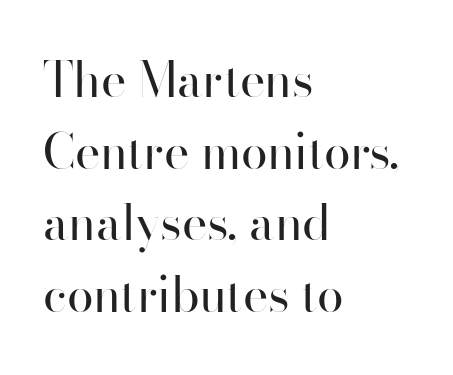
Clear beneath every line of the passage. Nobody touched the tracking dial on this one. Horizontally, the lines are justified to the leading edge only. Upright lettering throughout. Bold? No — there's no thickening of the strokes.
